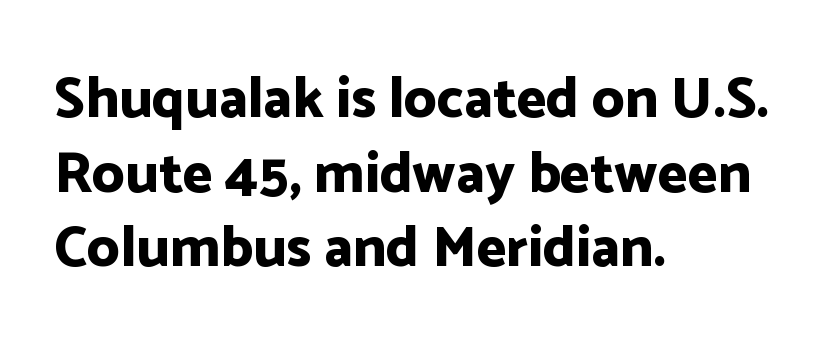
Stroke thickness is high; the sample reads as a true bold. The rendering shows plain stroke endings on the letterforms — a sans-serif design. Is the letter spacing exaggerated? No — it looks like the ordinary default. Left-aligned paragraph, ragged on the right. The letters advance in unequal steps, a hallmark of proportional type. The leading is moderate, giving the passage an even texture.
